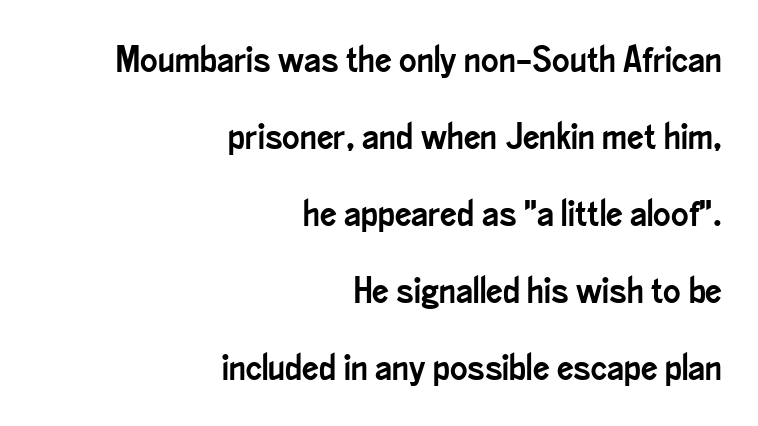
Q: Is the text italic (slanted)? A: No, it is upright.
Q: Is the typeface a serif or a sans-serif typeface? A: Sans-serif.
Q: Is the text underlined? A: No.
Q: How is the paragraph aligned? A: Right-aligned.
Q: Is the spacing between letters normal or unusually wide? A: Normal.
Q: Is the spacing between lines tight, normal or loose? A: Loose.
Q: Width (condensed, normal, or wide)? A: Condensed.
Q: Stroke contrast? A: Low.
Q: x-height? A: Small.
Q: Monospaced? A: No.
